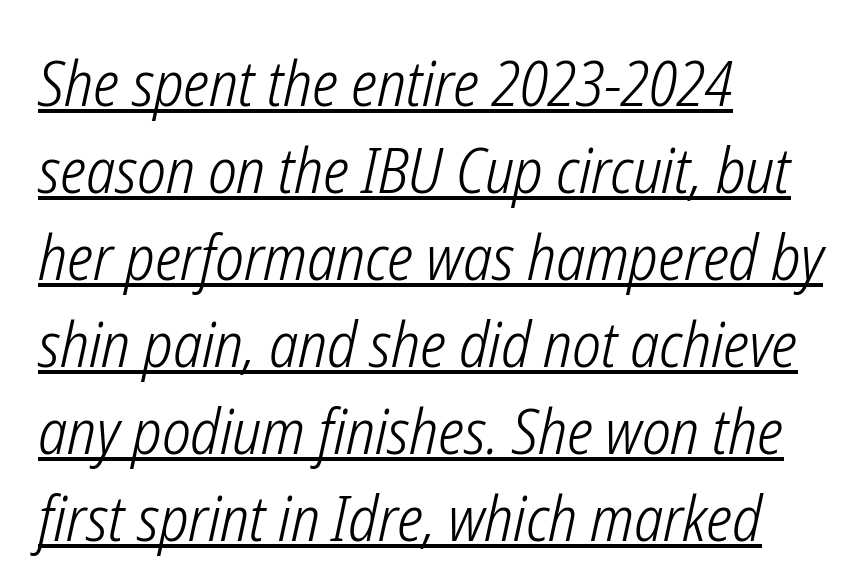
The image shows 63 px light, condensed type, italic (leaning right); set left-aligned, normal line spacing (1.38x), normal letter spacing, underlined; low stroke contrast and a medium x-height.
